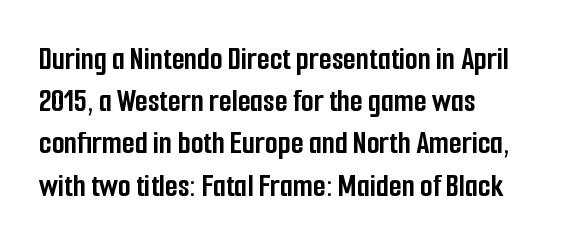
The image shows 33 px semibold, condensed sans-serif type, upright; set left-aligned, normal line spacing (1.28x), normal letter spacing, not underlined; low stroke contrast and a medium x-height.
